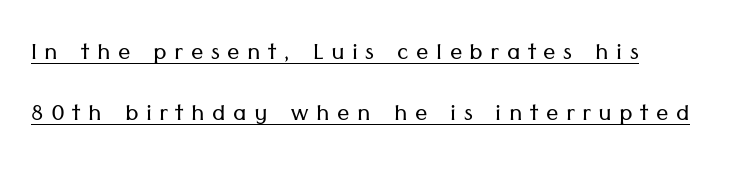
The image shows 31 px light sans-serif type, upright; set left-aligned, loose line spacing (1.98x), unusually wide letter spacing (+0.24 em), underlined; low stroke contrast and a medium x-height.
